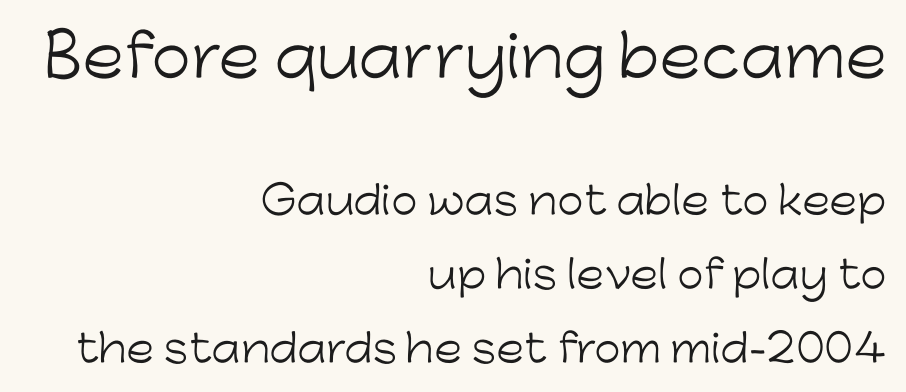
The image shows 57 px light sans-serif type, upright; set right-aligned, loose line spacing (1.94x), normal letter spacing, not underlined; the first (top) block is 1.5x larger; low stroke contrast and a medium x-height.
